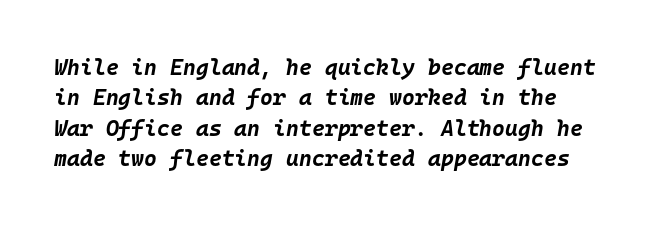
{"italic": "yes", "lean": "right", "slant_degrees": 10, "bold": "yes", "underline": "no", "line_spacing": "normal", "line_spacing_ratio": 1.38, "letter_spacing": "normal", "letter_spacing_em": 0.0, "glyph_px": 22}
